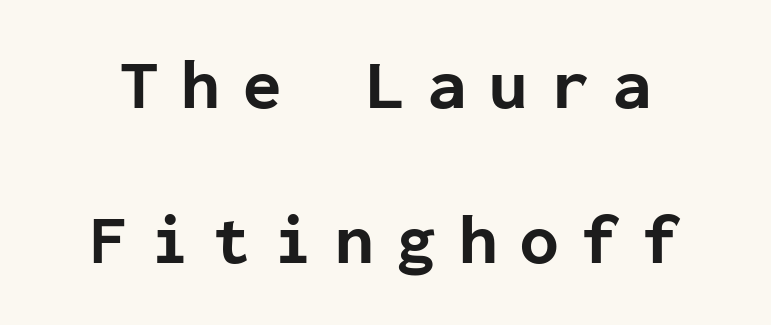
Q: Is the text bold? A: Yes.
Q: Is the text italic (slanted)? A: No, it is upright.
Q: Is the typeface a serif or a sans-serif typeface? A: Sans-serif.
Q: Is the text underlined? A: No.
Q: Is the spacing between letters normal or unusually wide? A: Unusually wide.
Q: Is the spacing between lines tight, normal or loose? A: Loose.
Q: Width (condensed, normal, or wide)? A: Normal.
Q: Stroke contrast? A: Low.
Q: x-height? A: Medium.
Q: Monospaced? A: Yes.
